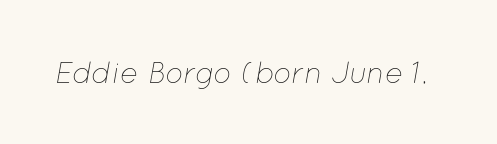
Q: Is the text bold? A: No.
Q: Is the text italic (slanted)? A: Yes, it leans right by about 12 degrees.
Q: Is the text underlined? A: No.
Q: Is the spacing between letters normal or unusually wide? A: Normal.
Q: Width (condensed, normal, or wide)? A: Normal.
Q: Stroke contrast? A: Low.
Q: x-height? A: Medium.
Q: Monospaced? A: No.
